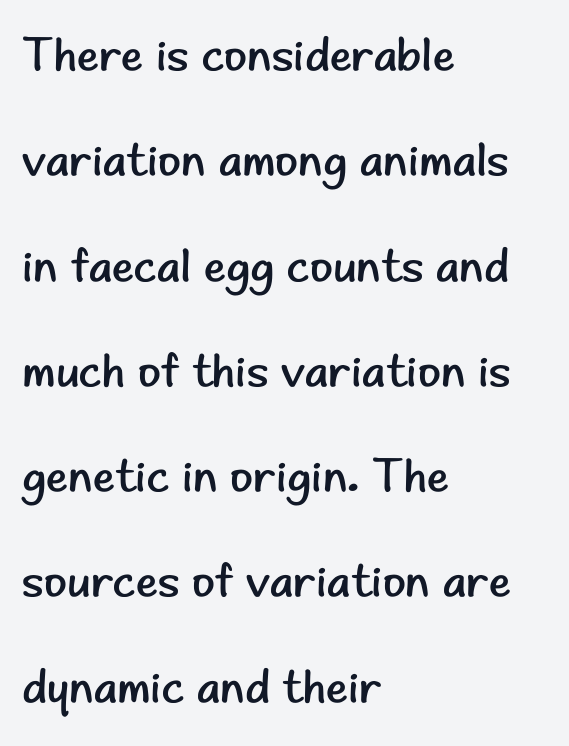
{"serif": "no", "italic": "no", "bold": "no", "weight": "regular", "width": "normal", "stroke_contrast": "low", "x_height": "small", "monospaced": "no", "underline": "no", "align": "left", "line_spacing": "loose", "line_spacing_ratio": 2.24, "letter_spacing": "normal", "letter_spacing_em": 0.0, "glyph_px": 47}
